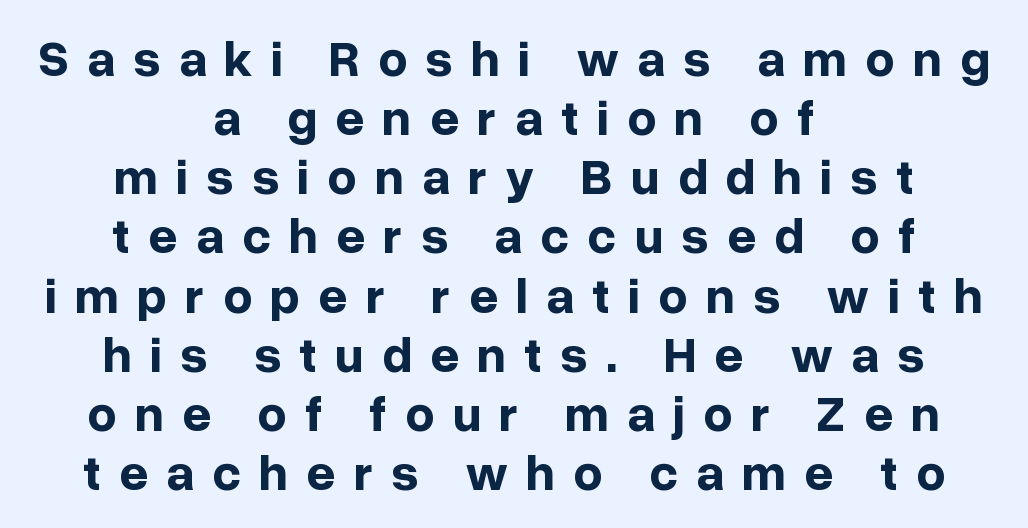
Q: Is the text bold? A: Yes.
Q: Is the text italic (slanted)? A: No, it is upright.
Q: Is the typeface a serif or a sans-serif typeface? A: Sans-serif.
Q: Is the text underlined? A: No.
Q: How is the paragraph aligned? A: Centered.
Q: Is the spacing between letters normal or unusually wide? A: Unusually wide.
Q: Width (condensed, normal, or wide)? A: Normal.
Q: Stroke contrast? A: Low.
Q: x-height? A: Medium.
Q: Monospaced? A: No.
